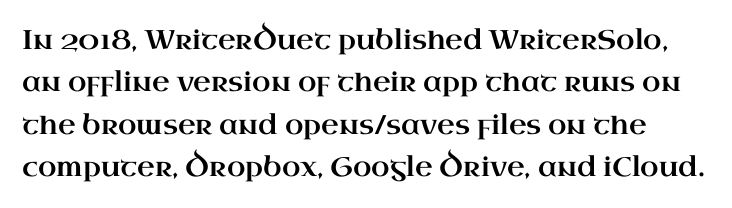
Q: Is the text italic (slanted)? A: No, it is upright.
Q: Is the text underlined? A: No.
Q: Is the spacing between letters normal or unusually wide? A: Normal.
Q: Is the spacing between lines tight, normal or loose? A: Normal.
